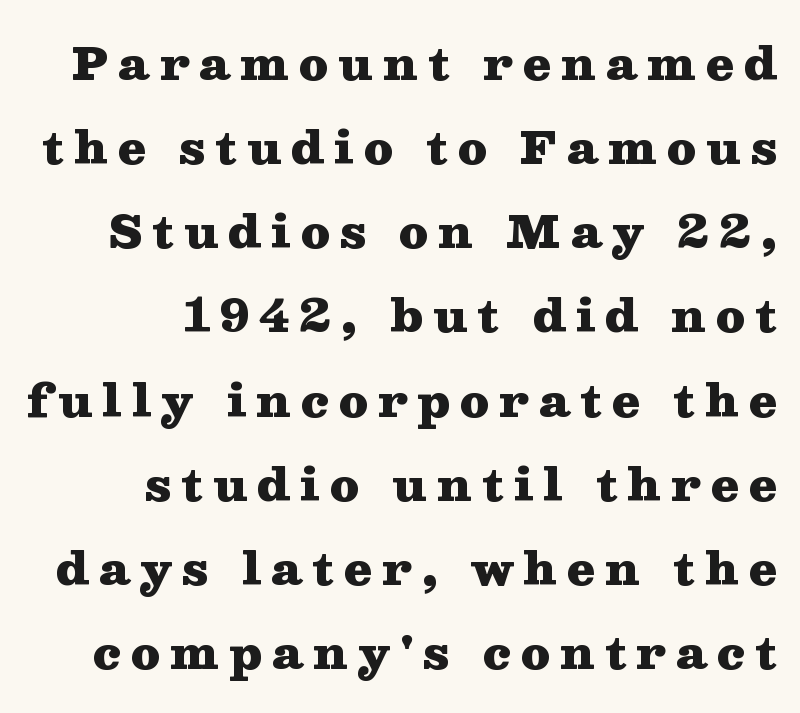
The space directly below the letters is spotless. What kind of face is this? One with serifs. The face used here is proportionally spaced, like ordinary book or web type. Every stem runs plumb, perpendicular to the baseline. You could only call the tracking loose — the letters float apart.
